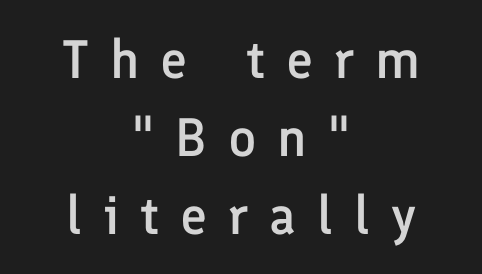
Set as a demibold, roughly 600 on the weight scale. To sum up the face: it is a sans, with no serifs. These lines are centered, leaving both edges ragged. Proportional: the letters do not fall into vertical columns. The passage shown is not underscored anywhere.
